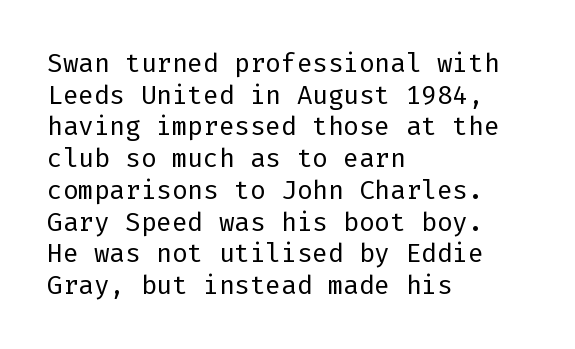
Nope, not italic — everything's standing straight. The font is comparable to plain body text, perhaps lighter. Inter-character spacing is left at the font's built-in metrics. The zone under the glyphs is completely vacant. These lines are set flush left with a ragged right edge.
